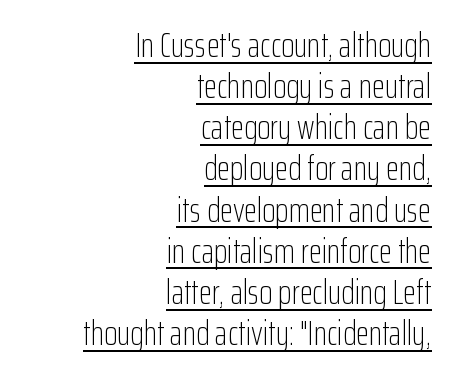
Between one letter and the next there's only the usual sliver of space. Compared with undecorated copy, this sample adds a rule below the words. Each line ends at the same right margin while the left side varies. Upright lettering throughout. The passage shown is typed in a proportional face where columns would drift.
